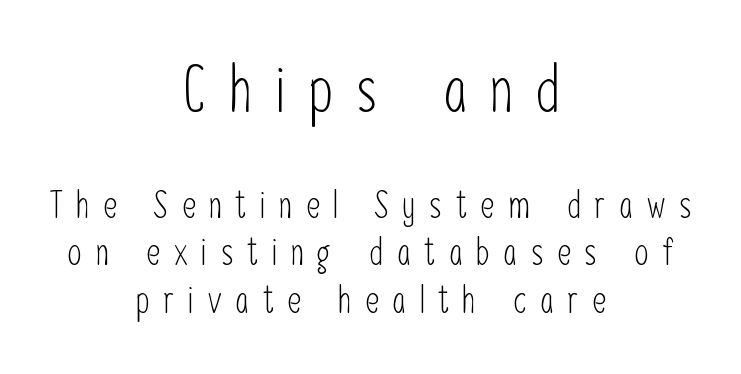
The image shows 64 px light, condensed sans-serif type, upright; set centered, normal line spacing (1.29x), unusually wide letter spacing (+0.37 em), not underlined; the first (top) block is 1.73x larger; low stroke contrast and a medium x-height.
